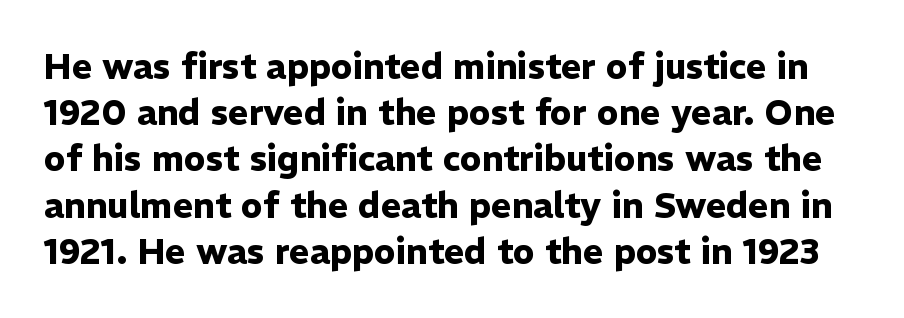
Q: Is the text bold? A: Yes.
Q: Is the text italic (slanted)? A: No, it is upright.
Q: Is the typeface a serif or a sans-serif typeface? A: Sans-serif.
Q: Is the text underlined? A: No.
Q: Is the spacing between letters normal or unusually wide? A: Normal.
Q: Is the spacing between lines tight, normal or loose? A: Normal.
Q: Width (condensed, normal, or wide)? A: Normal.
Q: Stroke contrast? A: Low.
Q: x-height? A: Medium.
Q: Monospaced? A: No.
